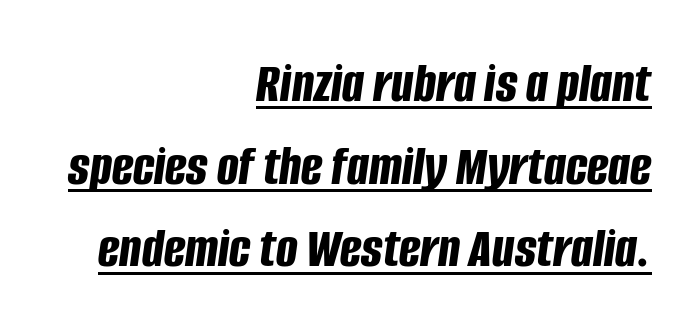
{"italic": "yes", "lean": "right", "slant_degrees": 8, "bold": "yes", "weight": "bold", "width": "condensed", "stroke_contrast": "low", "x_height": "large", "monospaced": "no", "underline": "yes", "align": "right", "line_spacing": "normal", "line_spacing_ratio": 1.45, "letter_spacing": "normal", "letter_spacing_em": 0.0, "glyph_px": 57}
